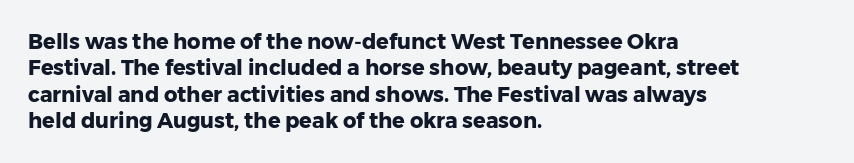
What weight is shown? A full bold with thick strokes. The lettering holds an erect, upright posture throughout. Plain, unruled lines of type. The rendering keeps characters at their native spacing. Leading: standard.
